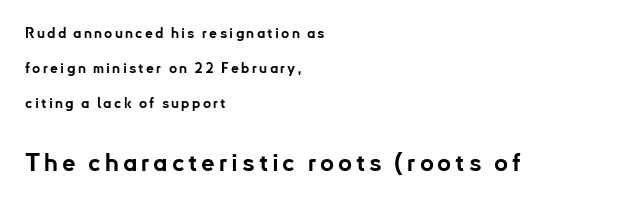
The image shows 24 px bold type, upright; set left-aligned, loose line spacing (2.5x), not underlined; the second (bottom) block is 1.71x larger.
